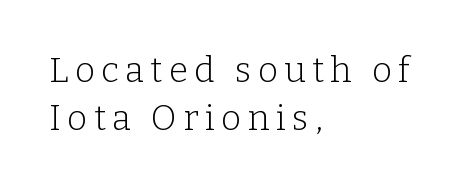
{"serif": "yes", "italic": "no", "bold": "no", "weight": "light", "width": "normal", "stroke_contrast": "low", "x_height": "medium", "monospaced": "no", "underline": "no", "align": "left", "line_spacing": "normal", "line_spacing_ratio": 1.36, "glyph_px": 35}
